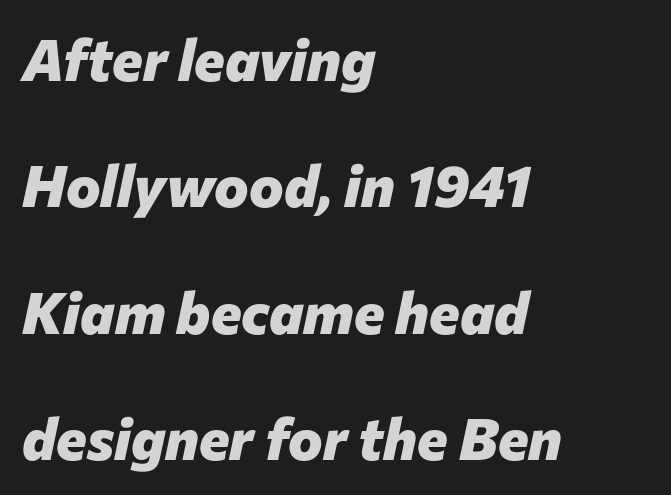
Q: Is the text bold? A: Yes.
Q: Is the text italic (slanted)? A: Yes, it leans right by about 12 degrees.
Q: Is the text underlined? A: No.
Q: How is the paragraph aligned? A: Left-aligned.
Q: Is the spacing between letters normal or unusually wide? A: Normal.
Q: Is the spacing between lines tight, normal or loose? A: Loose.
Q: Width (condensed, normal, or wide)? A: Normal.
Q: Stroke contrast? A: Low.
Q: x-height? A: Medium.
Q: Monospaced? A: No.
